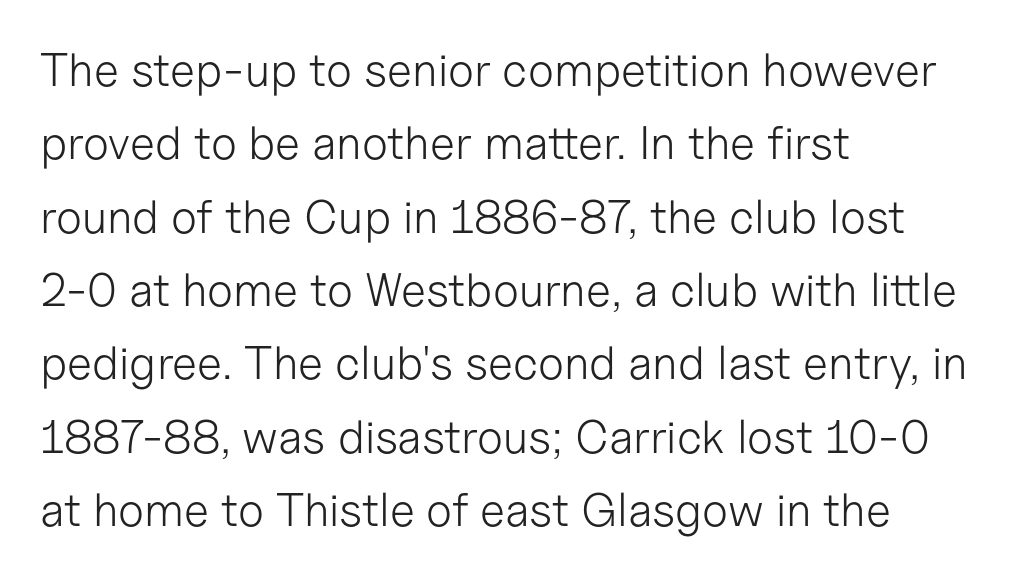
{"serif": "no", "italic": "no", "bold": "no", "weight": "light", "width": "normal", "stroke_contrast": "low", "x_height": "medium", "monospaced": "no", "underline": "no", "align": "left", "line_spacing": "normal", "line_spacing_ratio": 1.56, "letter_spacing": "normal", "letter_spacing_em": 0.0, "glyph_px": 47}
